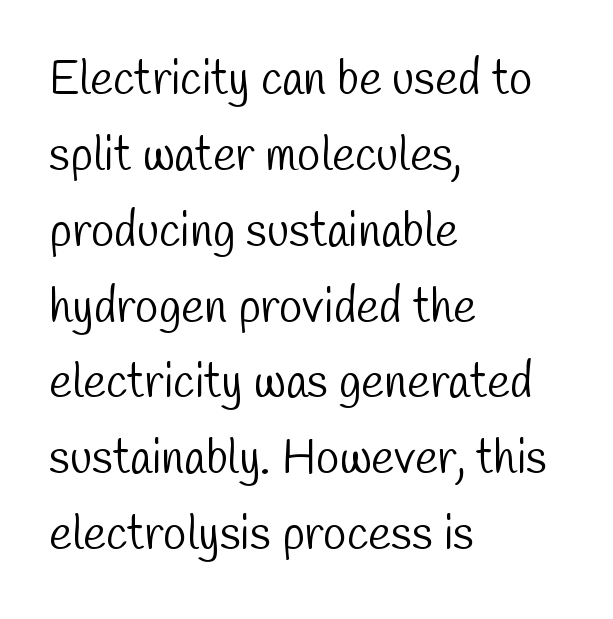
Typographically, this falls in the sans-serif category. The face used here is proportionally spaced, like ordinary book or web type. The rendering uses a moderate line-height, typical for paragraphs. The face looks like a standard text weight, possibly lighter.
